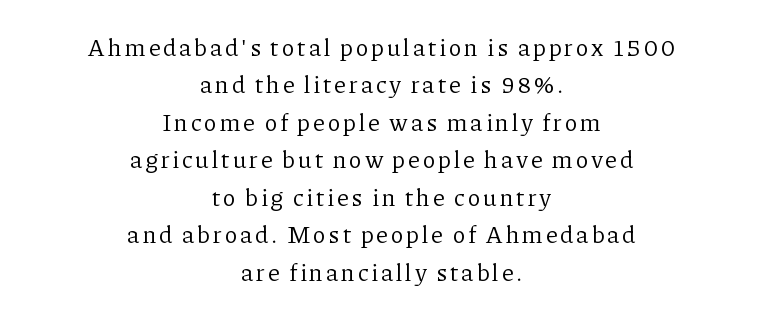
Q: Is the text bold? A: No.
Q: Is the text italic (slanted)? A: No, it is upright.
Q: Is the text underlined? A: No.
Q: How is the paragraph aligned? A: Centered.
Q: Is the spacing between lines tight, normal or loose? A: Normal.
